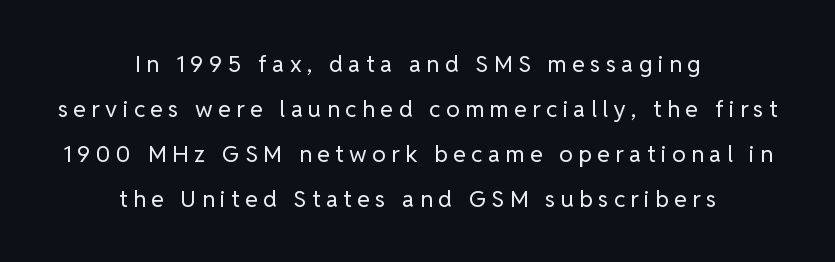
The image shows 23 px text type, upright; set centered, loose line spacing (1.95x), unusually wide letter spacing (+0.24 em), not underlined.
